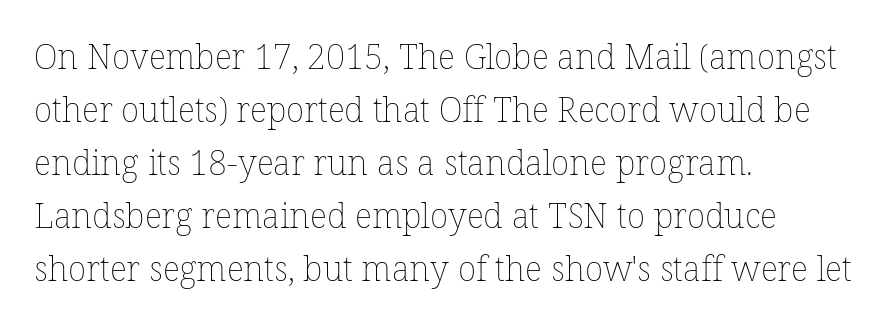
The axis of the letterforms is exactly vertical. Nothing unusual about the tracking: characters are spaced as the font intends. Heaviness? Minimal to ordinary, like unemphasized prose. Each letter keeps its own natural width here, so spacing adapts to shape. Teacher's note: observe the even left margin — that is flush-left alignment.
